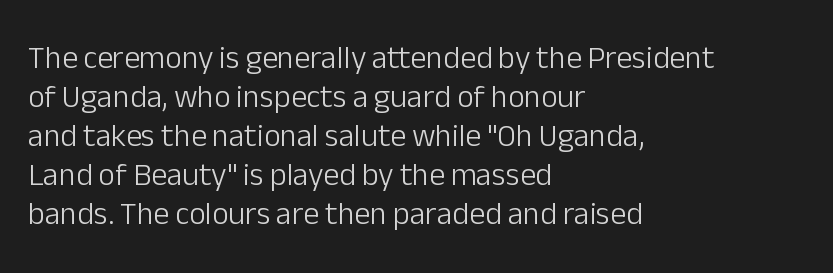
Q: Is the text bold? A: No.
Q: Is the text italic (slanted)? A: No, it is upright.
Q: Is the typeface a serif or a sans-serif typeface? A: Sans-serif.
Q: Is the text underlined? A: No.
Q: How is the paragraph aligned? A: Left-aligned.
Q: Is the spacing between letters normal or unusually wide? A: Normal.
Q: Width (condensed, normal, or wide)? A: Normal.
Q: Stroke contrast? A: Low.
Q: x-height? A: Medium.
Q: Monospaced? A: No.
